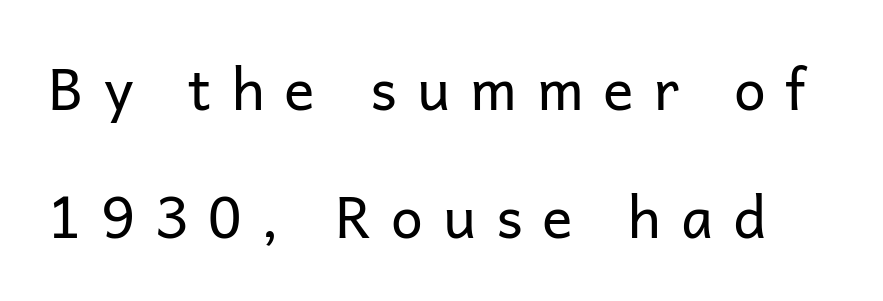
Q: Is the text bold? A: No.
Q: Is the text italic (slanted)? A: No, it is upright.
Q: Is the typeface a serif or a sans-serif typeface? A: Sans-serif.
Q: Is the text underlined? A: No.
Q: Is the spacing between letters normal or unusually wide? A: Unusually wide.
Q: Is the spacing between lines tight, normal or loose? A: Loose.
Q: Width (condensed, normal, or wide)? A: Normal.
Q: Stroke contrast? A: Low.
Q: x-height? A: Medium.
Q: Monospaced? A: No.
